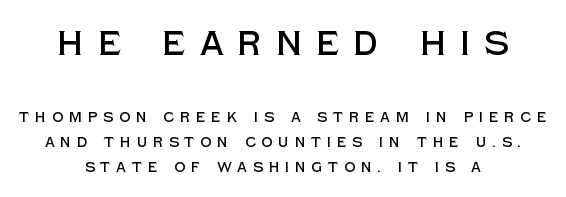
The image shows 34 px sans-serif type, upright; set centered, line spacing 1.79x, unusually wide letter spacing (+0.4 em), not underlined; the first (top) block is 2.43x larger; a large x-height.
